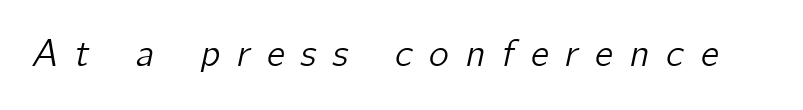
Q: Is the text italic (slanted)? A: Yes, it leans right by about 12 degrees.
Q: Is the text underlined? A: No.
Q: Is the spacing between letters normal or unusually wide? A: Unusually wide.
Q: Width (condensed, normal, or wide)? A: Normal.
Q: Stroke contrast? A: Low.
Q: x-height? A: Medium.
Q: Monospaced? A: No.
